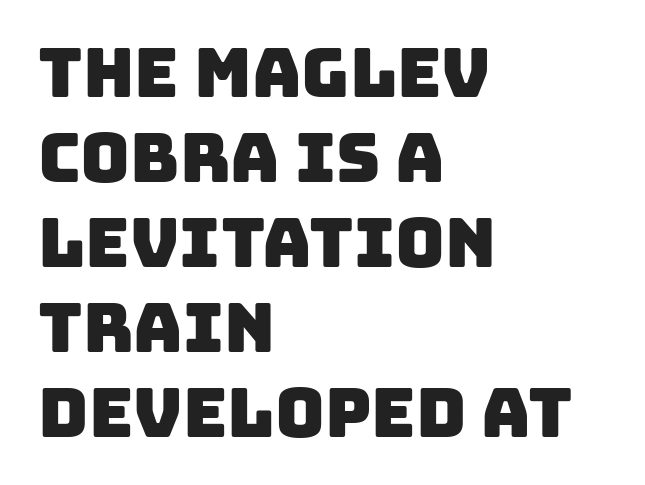
The image shows 68 px sans-serif type; set left-aligned, normal line spacing (1.25x), normal letter spacing, not underlined; low stroke contrast and a large x-height.
